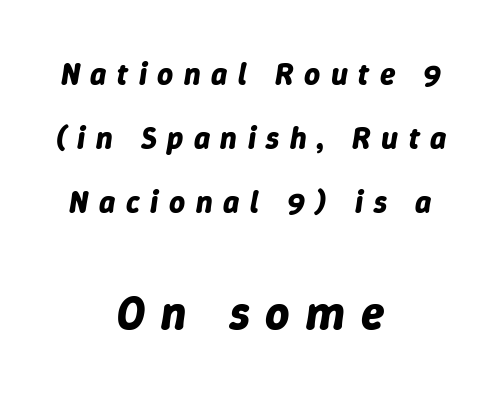
The rendering uses natural spacing where letterforms have individual widths. Compared with ordinary roman type, these characters are visibly tilted. The rendering inserts visible extra space after every character. The sample has been set heavy, in full bold.
